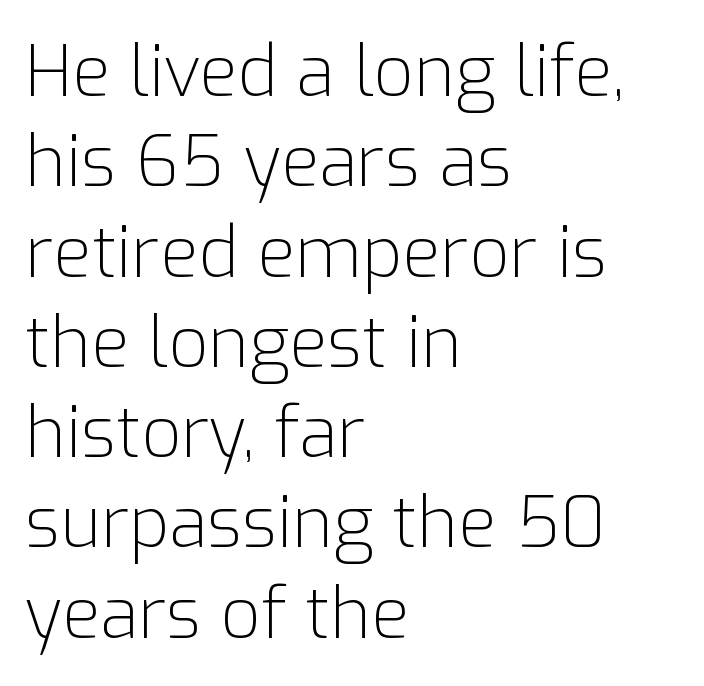
The image shows 70 px light sans-serif type, upright; set left-aligned, normal line spacing (1.29x), normal letter spacing, not underlined; low stroke contrast and a medium x-height.
